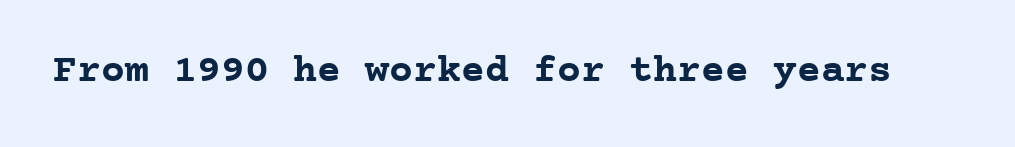
The horizontal fit of the characters is conventional and even. As a designer I'd log this as weight 700, bold. Serifs: yes, visible at the terminals of the letterforms. The strip under each line holds only bare page. No italicization has been applied; the sample stays upright. A typesetter would call this monospace, since all characters share one set width.
